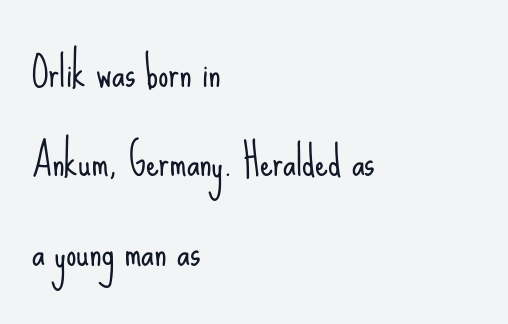
The image shows 41 px light, condensed sans-serif type, upright; set left-aligned, loose line spacing (2.18x), normal letter spacing, not underlined; low stroke contrast and a small x-height.
